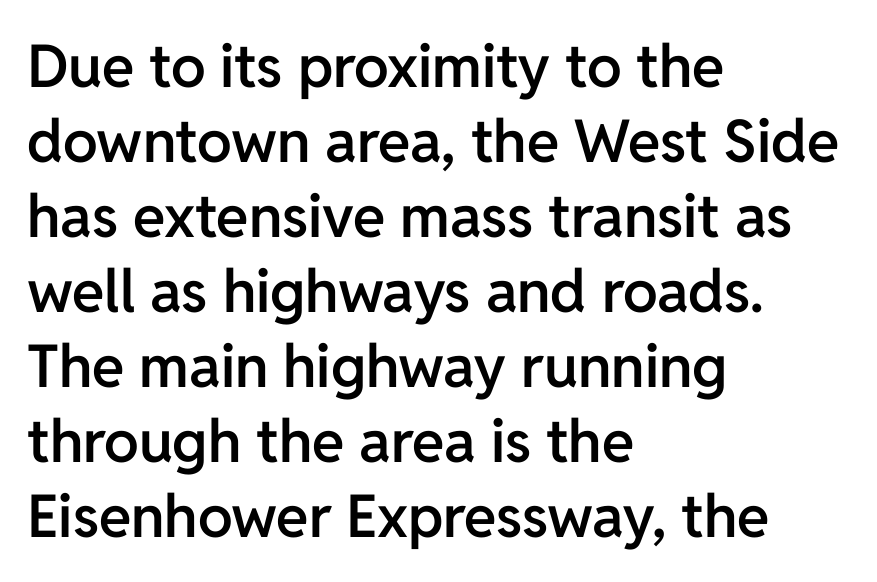
{"serif": "no", "italic": "no", "bold": "semi", "weight": "semibold", "width": "normal", "stroke_contrast": "low", "x_height": "medium", "monospaced": "no", "underline": "no", "align": "left", "line_spacing": "normal", "line_spacing_ratio": 1.27, "letter_spacing": "normal", "letter_spacing_em": 0.0, "glyph_px": 59}
